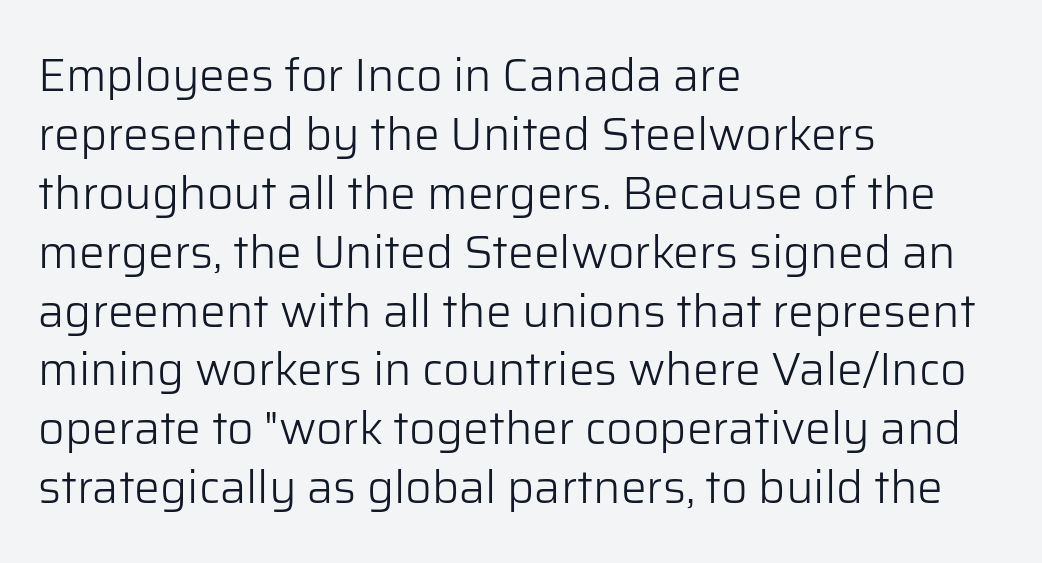
{"serif": "no", "italic": "no", "bold": "no", "weight": "light", "width": "normal", "stroke_contrast": "low", "x_height": "medium", "monospaced": "no", "underline": "no", "align": "left", "line_spacing": "normal", "line_spacing_ratio": 1.28, "letter_spacing": "normal", "letter_spacing_em": 0.0, "glyph_px": 46}
